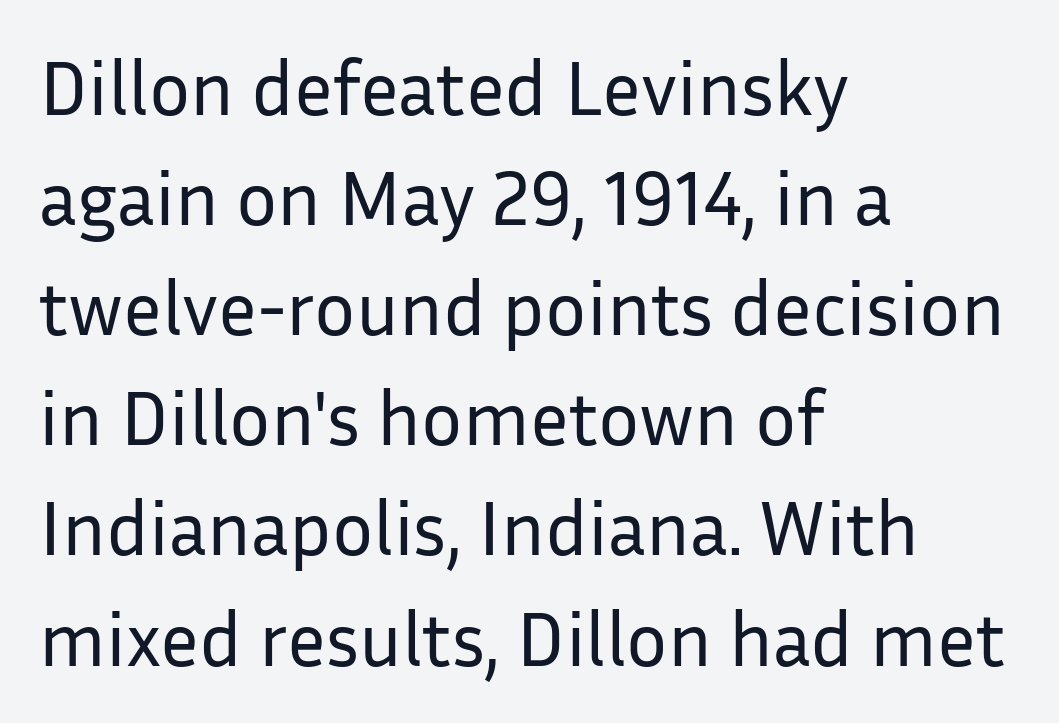
Q: Is the text bold? A: No.
Q: Is the text italic (slanted)? A: No, it is upright.
Q: Is the typeface a serif or a sans-serif typeface? A: Sans-serif.
Q: Is the text underlined? A: No.
Q: How is the paragraph aligned? A: Left-aligned.
Q: Is the spacing between letters normal or unusually wide? A: Normal.
Q: Is the spacing between lines tight, normal or loose? A: Normal.
Q: Width (condensed, normal, or wide)? A: Normal.
Q: Stroke contrast? A: Low.
Q: x-height? A: Medium.
Q: Monospaced? A: No.
